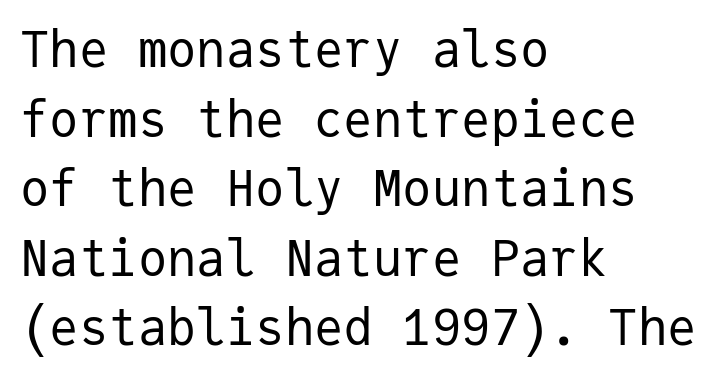
Every character here occupies the same horizontal width, giving the sample a typewriter-like rhythm. These lines sit exactly where default settings would place them. Observe the absence of serifs on each vertical stroke in this sample. This reads as an unemphasized weight, regular at the heaviest.
